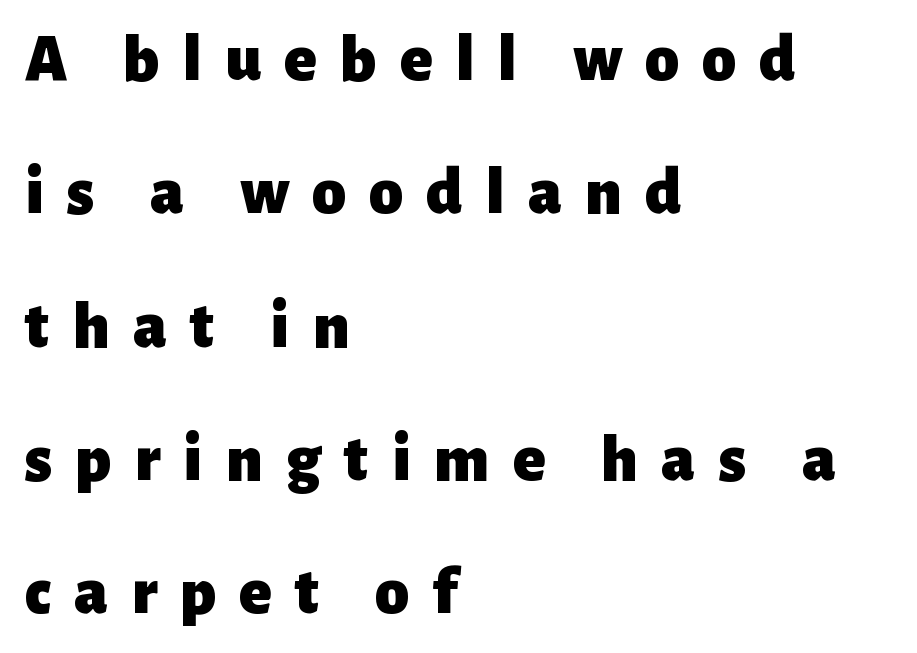
Q: Is the text bold? A: Yes.
Q: Is the text italic (slanted)? A: No, it is upright.
Q: Is the typeface a serif or a sans-serif typeface? A: Sans-serif.
Q: Is the text underlined? A: No.
Q: How is the paragraph aligned? A: Left-aligned.
Q: Is the spacing between letters normal or unusually wide? A: Unusually wide.
Q: Is the spacing between lines tight, normal or loose? A: Loose.
Q: Width (condensed, normal, or wide)? A: Normal.
Q: Stroke contrast? A: Low.
Q: x-height? A: Medium.
Q: Monospaced? A: No.
